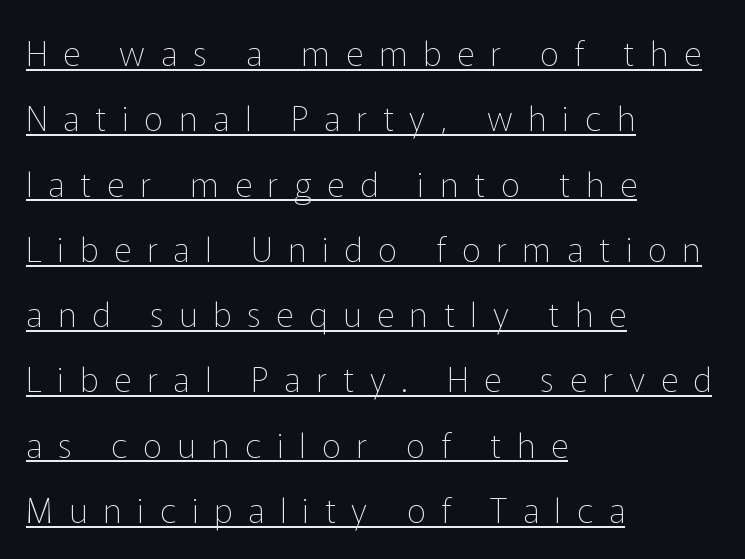
Q: Is the text bold? A: No.
Q: Is the text italic (slanted)? A: No, it is upright.
Q: Is the typeface a serif or a sans-serif typeface? A: Sans-serif.
Q: Is the text underlined? A: Yes.
Q: How is the paragraph aligned? A: Left-aligned.
Q: Is the spacing between letters normal or unusually wide? A: Unusually wide.
Q: Is the spacing between lines tight, normal or loose? A: Loose.
Q: Width (condensed, normal, or wide)? A: Normal.
Q: Stroke contrast? A: Low.
Q: x-height? A: Medium.
Q: Monospaced? A: No.
